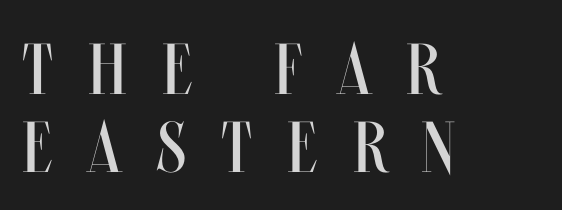
The image shows 72 px regular-weight, condensed type, upright; set left-aligned, tight line spacing (1.09x), unusually wide letter spacing (+0.49 em), not underlined; medium stroke contrast and a large x-height.
